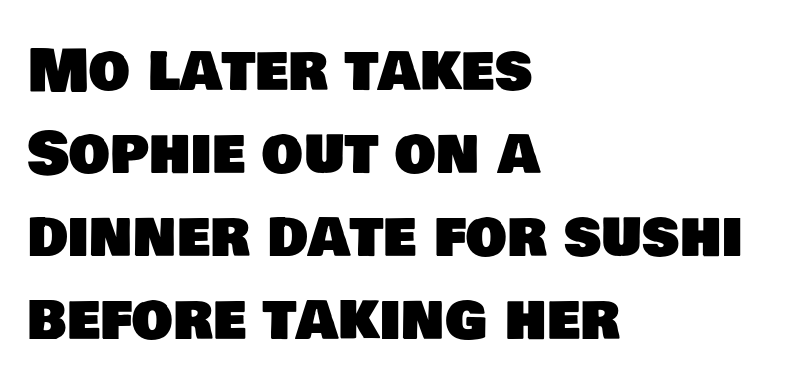
Typographically, this falls in the sans-serif category. Each word holds together tightly as a unit, with standard inter-letter gaps. The rendering uses natural spacing where letterforms have individual widths. The leading is moderate, giving the passage an even texture.
